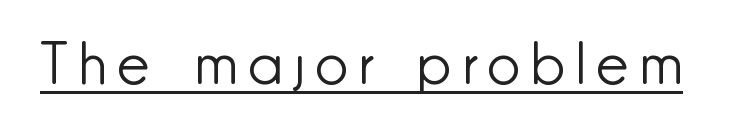
{"serif": "no", "italic": "no", "bold": "no", "weight": "light", "width": "normal", "stroke_contrast": "low", "x_height": "small", "monospaced": "no", "underline": "yes", "glyph_px": 58}
